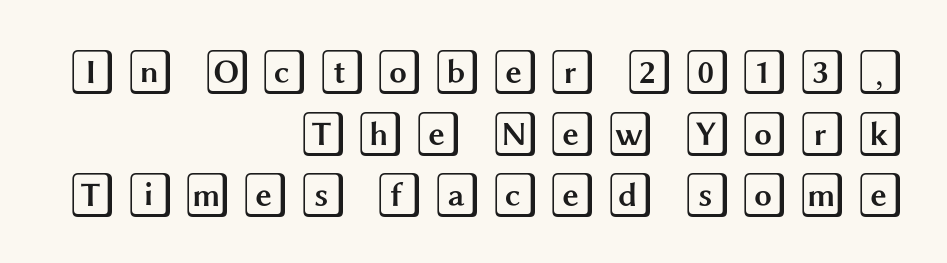
The image shows 45 px wide type, upright; set right-aligned, normal line spacing (1.37x), not underlined; a large x-height.
